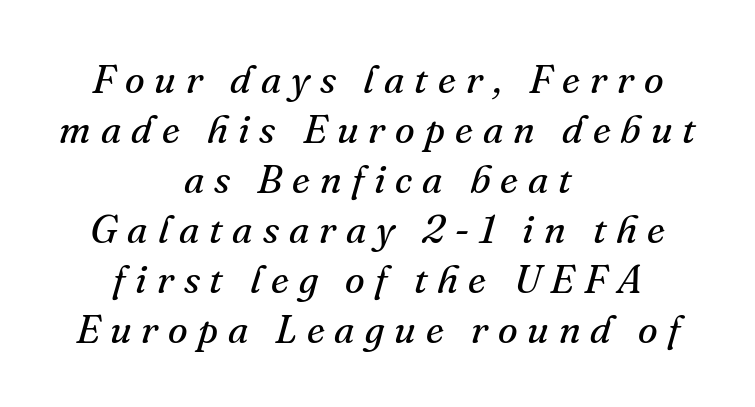
Ink coverage per letter is moderate at most. A typesetter would call this proportional, since set widths differ per character. The zone under the glyphs is completely vacant. Short and long lines alike share a common midpoint.
